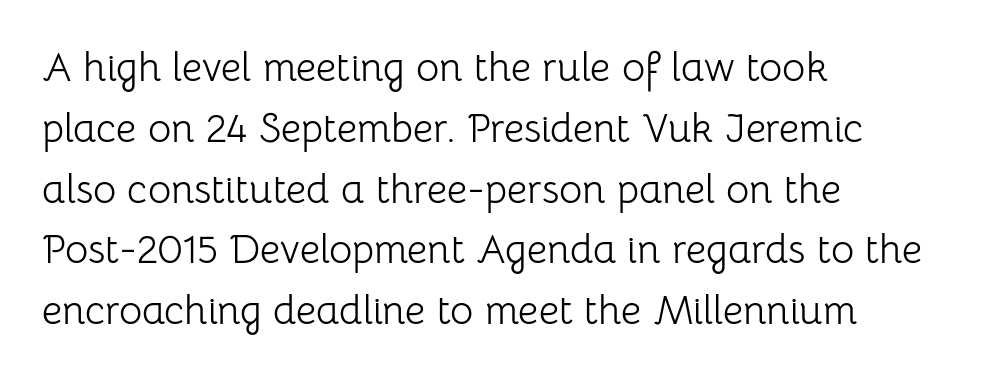
The image shows 40 px light sans-serif type, upright; set left-aligned, normal line spacing (1.52x), normal letter spacing, not underlined; low stroke contrast and a medium x-height.
